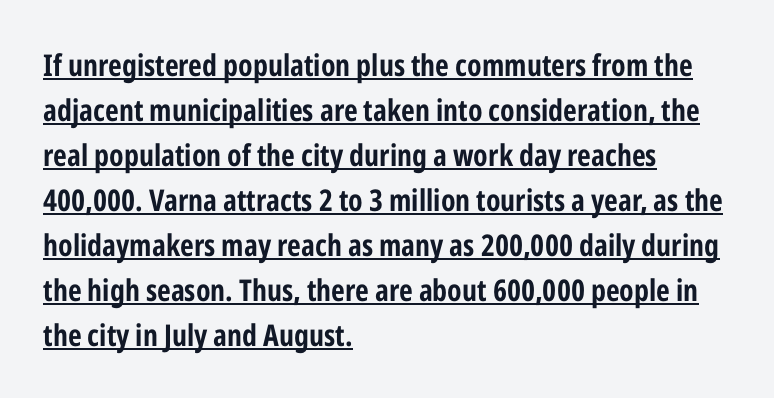
Q: Is the text bold? A: Yes.
Q: Is the text italic (slanted)? A: No, it is upright.
Q: Is the typeface a serif or a sans-serif typeface? A: Sans-serif.
Q: Is the text underlined? A: Yes.
Q: How is the paragraph aligned? A: Left-aligned.
Q: Is the spacing between letters normal or unusually wide? A: Normal.
Q: Is the spacing between lines tight, normal or loose? A: Normal.
Q: Width (condensed, normal, or wide)? A: Condensed.
Q: Stroke contrast? A: Low.
Q: x-height? A: Medium.
Q: Monospaced? A: No.
